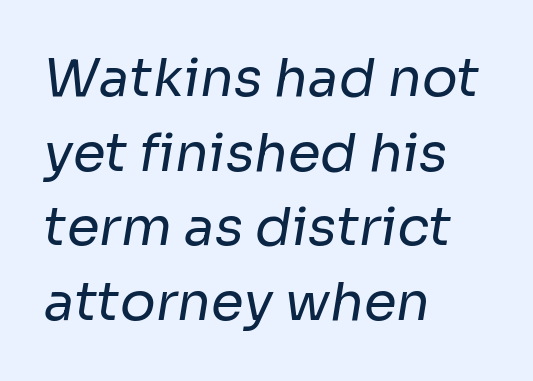
The image shows 53 px regular-weight sans-serif type; set left-aligned, normal line spacing (1.41x), normal letter spacing, not underlined; low stroke contrast and a medium x-height.
